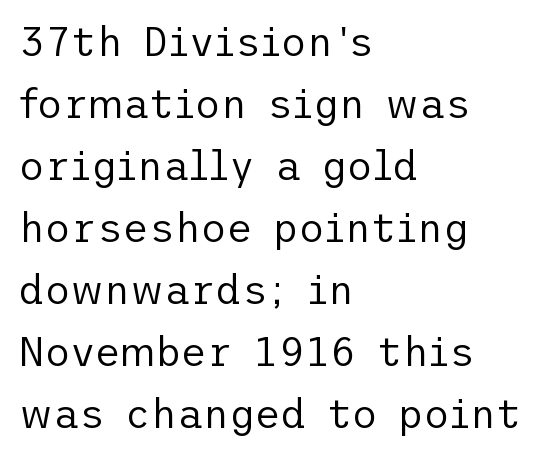
{"serif": "no", "italic": "no", "bold": "no", "weight": "regular", "width": "normal", "stroke_contrast": "low", "x_height": "medium", "underline": "no", "align": "left", "line_spacing": "normal", "line_spacing_ratio": 1.55, "letter_spacing": "normal", "letter_spacing_em": 0.0, "glyph_px": 40}
